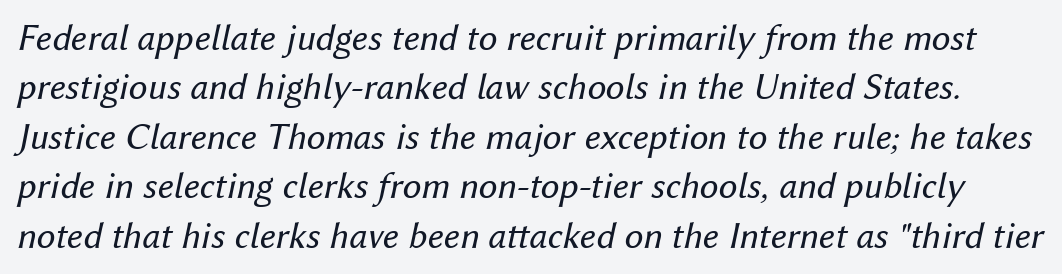
A typesetter would call this zero additional tracking. Any mark beneath the type? The region is blank. Each letter keeps its own natural width here, so spacing adapts to shape. Evenly set lines give the paragraph a standard silhouette. Stem width sits at or under what a default text font uses.
